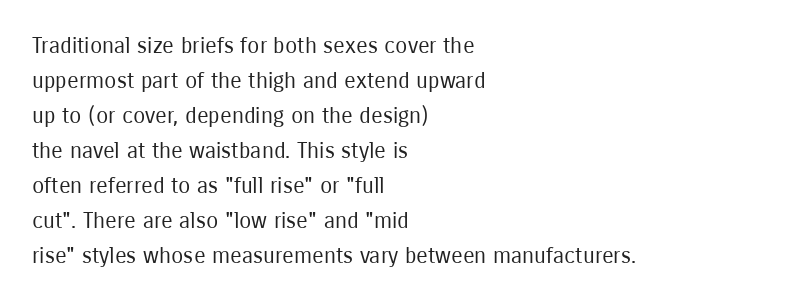
Every stem runs plumb, perpendicular to the baseline. Ink coverage per letter is moderate at most. Does extra space separate the letters? No, they use regular spacing. Line starts are locked; line ends wander. If you measured baseline to baseline, you'd find a middling distance.
